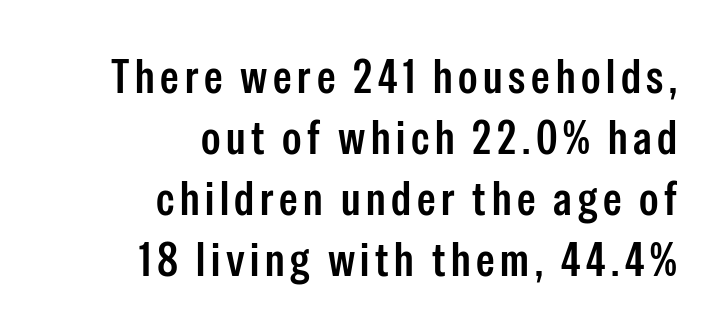
The face used here is a sans, in the tradition of grotesques and geometrics. Leading: standard. Check under the words: just untouched page. A typesetter would mark this as roman, not italic. The lines are quadded right.
